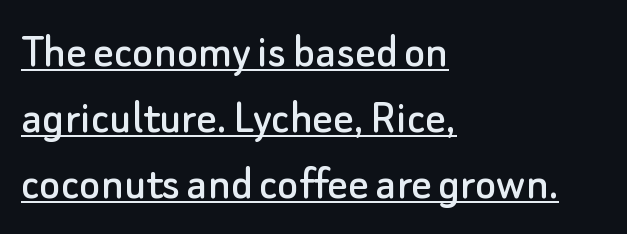
The image shows 50 px sans-serif type, upright; set left-aligned, normal line spacing (1.32x), normal letter spacing, underlined; low stroke contrast and a small x-height.
